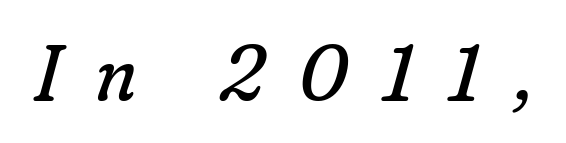
Q: Is the text bold? A: No.
Q: Is the text italic (slanted)? A: Yes, it leans right by about 16 degrees.
Q: Is the typeface a serif or a sans-serif typeface? A: Serif.
Q: Is the text underlined? A: No.
Q: Is the spacing between letters normal or unusually wide? A: Unusually wide.
Q: Width (condensed, normal, or wide)? A: Normal.
Q: Stroke contrast? A: Low.
Q: x-height? A: Small.
Q: Monospaced? A: No.
